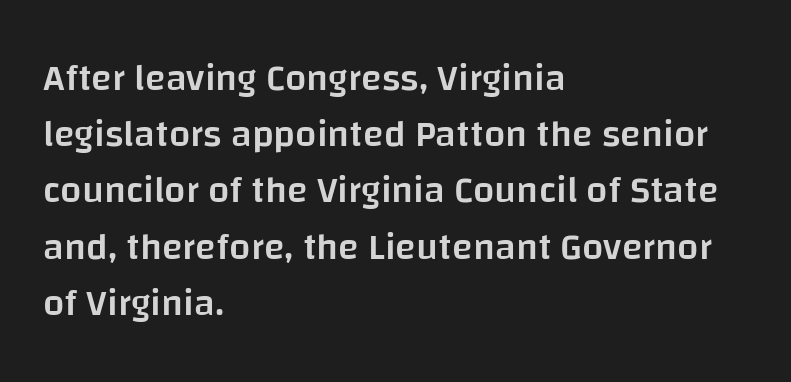
The rendering uses a moderate line-height, typical for paragraphs. These words are printed semibold, heavier than regular yet not bold. Is the block centered? No — it sits flush against the left margin. Looks like regular typesetting: each glyph gets only the width it needs. Nobody drew a line under any word here. Between one letter and the next there's only the usual sliver of space.
